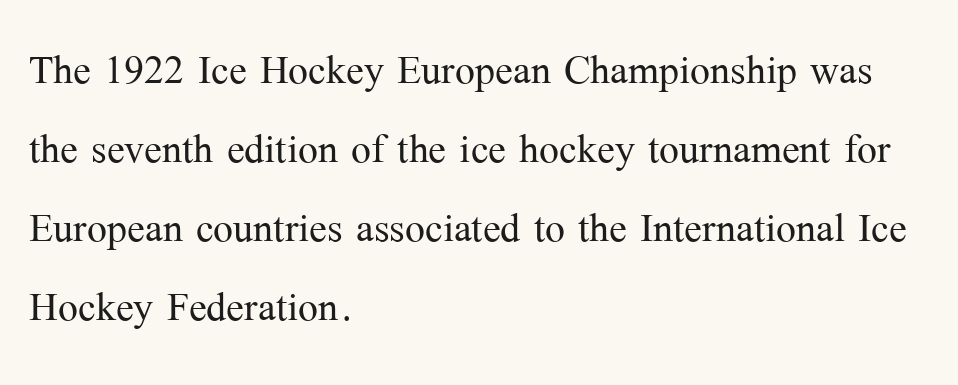
The image shows 53 px light serif type, upright; set left-aligned, normal line spacing (1.49x), normal letter spacing, not underlined; medium stroke contrast and a medium x-height.
